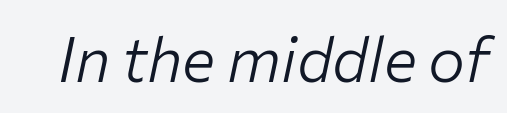
Q: Is the text bold? A: No.
Q: Is the text italic (slanted)? A: Yes, it leans right by about 12 degrees.
Q: Is the text underlined? A: No.
Q: Is the spacing between letters normal or unusually wide? A: Normal.
Q: Width (condensed, normal, or wide)? A: Normal.
Q: Stroke contrast? A: Low.
Q: x-height? A: Medium.
Q: Monospaced? A: No.
